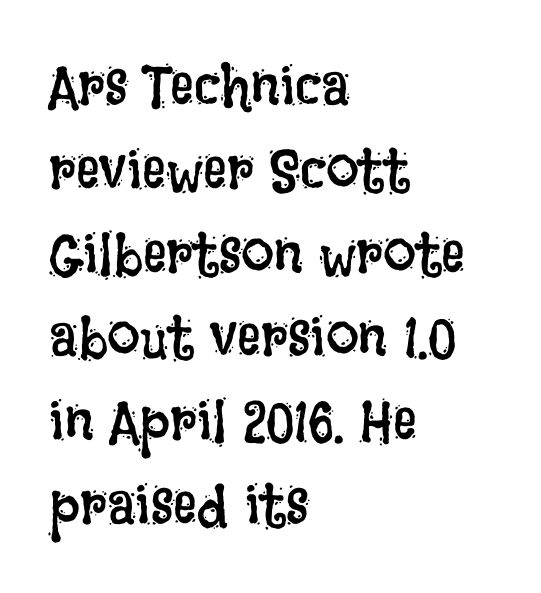
Q: Is the text bold? A: No.
Q: Is the text italic (slanted)? A: No, it is upright.
Q: Is the text underlined? A: No.
Q: How is the paragraph aligned? A: Left-aligned.
Q: Is the spacing between letters normal or unusually wide? A: Normal.
Q: Is the spacing between lines tight, normal or loose? A: Normal.
Q: Width (condensed, normal, or wide)? A: Condensed.
Q: Stroke contrast? A: Low.
Q: x-height? A: Large.
Q: Monospaced? A: No.
